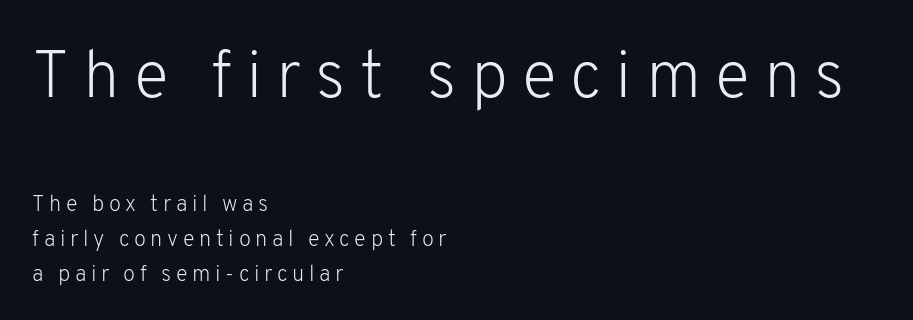
In terms of letterform style, serifs are entirely absent. Between one letter and the next there's a generous, obvious gap. Nope, not italic — everything's standing straight. Alignment: flush left. Proportional: the letters do not fall into vertical columns. A student would notice the top passage is typeset larger than what follows.
